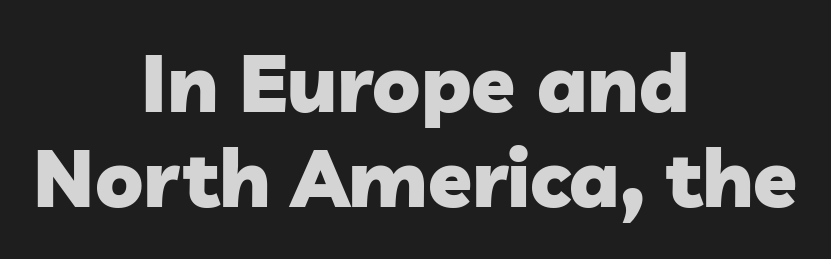
A full-strength bold gives these letters their thick strokes. Only glyphs here, with clear space below each row. Caption: standard tracking, unaltered. These lines are rendered in a variable-pitch font. Type style note: lacks serifs.
